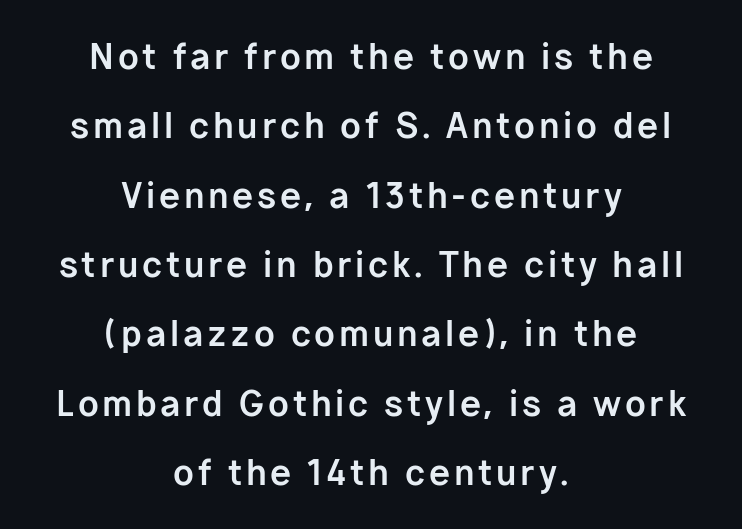
The image shows 34 px bold sans-serif type, upright; set centered, loose line spacing (2.04x), not underlined; low stroke contrast and a medium x-height.
